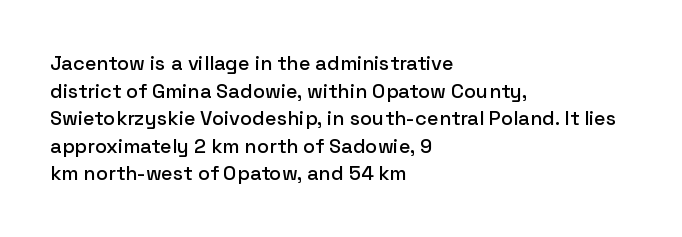
{"italic": "no", "underline": "no", "align": "left", "line_spacing": "normal", "line_spacing_ratio": 1.38, "letter_spacing": "normal", "letter_spacing_em": 0.0, "glyph_px": 20}
